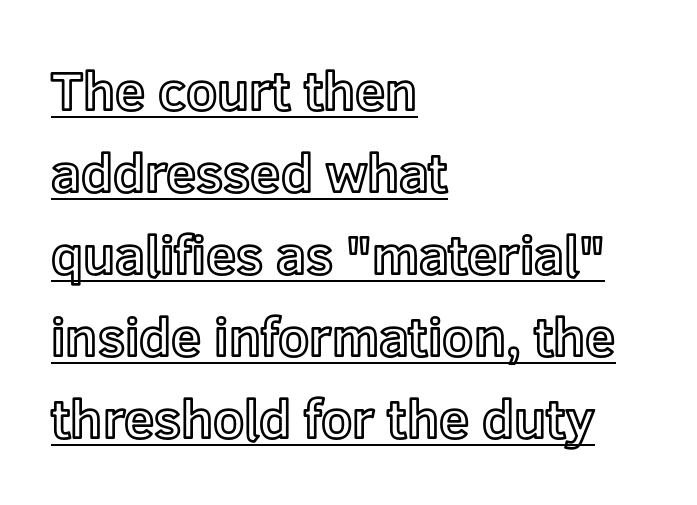
{"italic": "no", "width": "normal", "x_height": "medium", "monospaced": "no", "underline": "yes", "align": "left", "line_spacing": "normal", "line_spacing_ratio": 1.52, "letter_spacing": "normal", "letter_spacing_em": 0.0, "glyph_px": 54}
